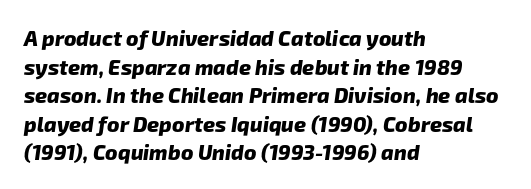
The image shows 21 px bold type; set left-aligned, normal line spacing (1.36x), normal letter spacing, not underlined.
